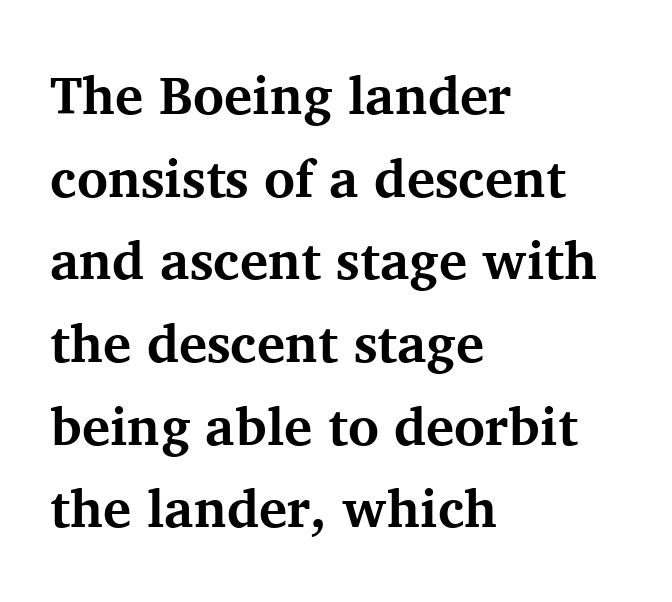
The image shows 53 px bold serif type, upright; set left-aligned, normal line spacing (1.56x), normal letter spacing, not underlined; medium stroke contrast and a medium x-height.
